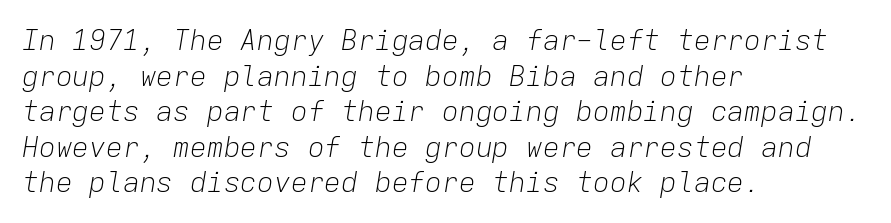
Spacing verdict: monospaced, one width for all characters. Designer's note — italics engaged. Nobody touched the tracking dial on this one. Underlining? Definitely not there. Notice how the passage keeps a crisp vertical edge on the left only.
